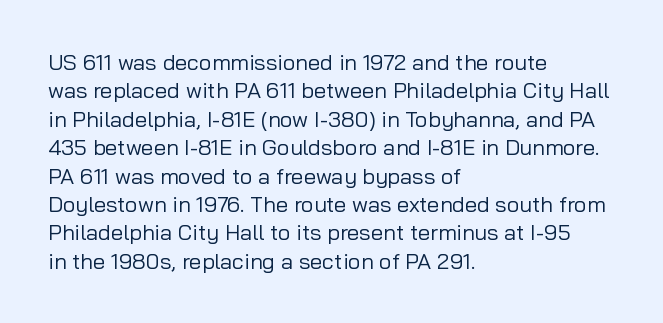
{"italic": "no", "bold": "no", "underline": "no", "align": "left", "line_spacing": "normal", "line_spacing_ratio": 1.29, "letter_spacing": "normal", "letter_spacing_em": 0.0, "glyph_px": 22}
